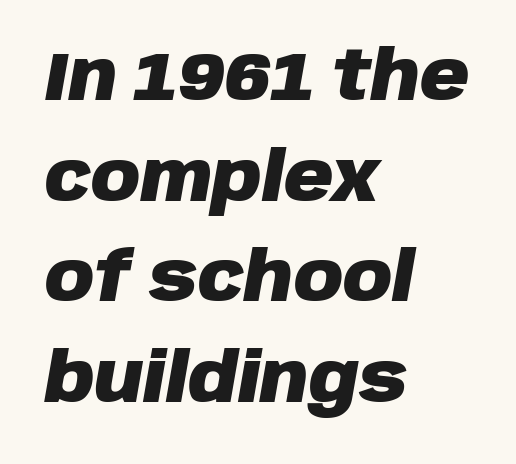
The rag falls on the right side of this text block. Does extra space separate the letters? No, they use regular spacing. Compared with typical paragraphs, the rows here are spaced about the same. Every letter is thick-stroked: bold, no question. The passage shown is typed in a proportional face where columns would drift.
